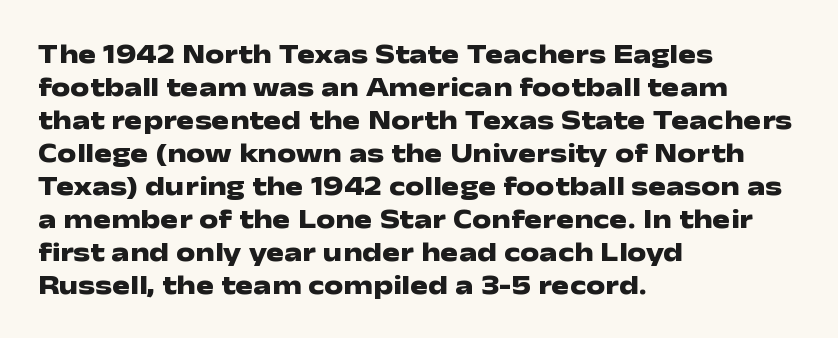
{"italic": "no", "bold": "yes", "underline": "no", "align": "left", "line_spacing_ratio": 1.22, "letter_spacing": "normal", "letter_spacing_em": 0.0, "glyph_px": 27}
